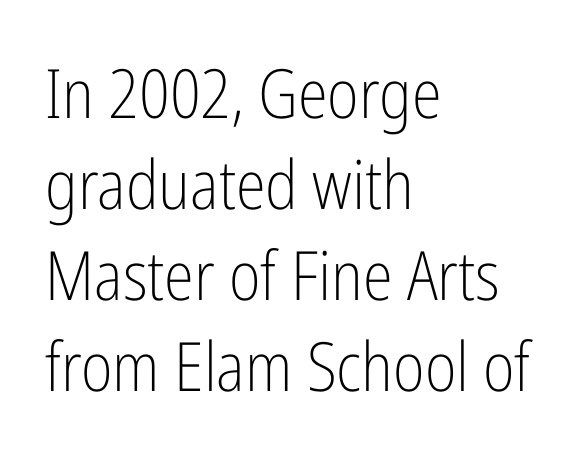
The image shows 68 px light, condensed sans-serif type, upright; set left-aligned, normal line spacing (1.34x), normal letter spacing, not underlined; low stroke contrast and a medium x-height.
